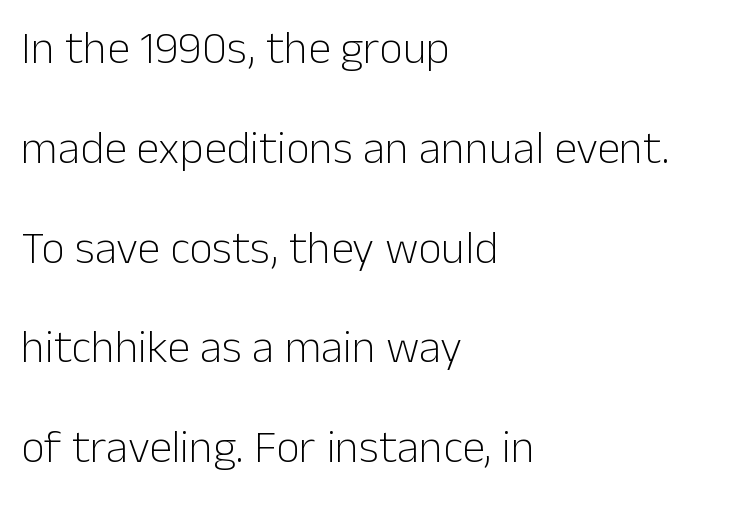
Words float on clear page, feet unadorned. How would I describe the line gaps? Wide and relaxed. Every character sits straight up, as roman type does. The passage shown is typed in a proportional face where columns would drift. Where is the straight margin? On the left. This rendering leaves character spacing at its baseline value.
